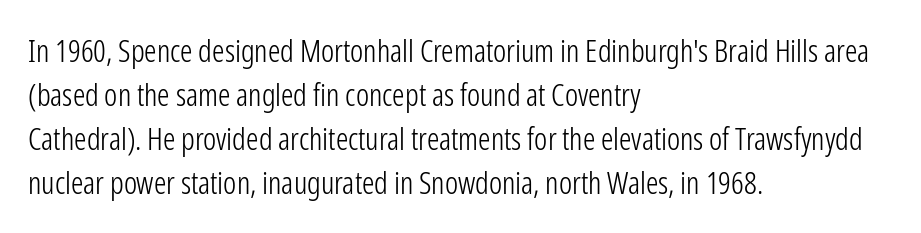
Q: Is the text bold? A: No.
Q: Is the text italic (slanted)? A: No, it is upright.
Q: Is the typeface a serif or a sans-serif typeface? A: Sans-serif.
Q: Is the text underlined? A: No.
Q: How is the paragraph aligned? A: Left-aligned.
Q: Is the spacing between letters normal or unusually wide? A: Normal.
Q: Is the spacing between lines tight, normal or loose? A: Normal.
Q: Width (condensed, normal, or wide)? A: Condensed.
Q: Stroke contrast? A: Low.
Q: x-height? A: Medium.
Q: Monospaced? A: No.
